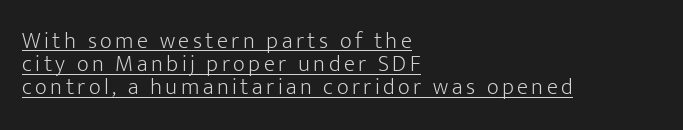
Q: Is the text bold? A: No.
Q: Is the text italic (slanted)? A: No, it is upright.
Q: Is the text underlined? A: Yes.
Q: How is the paragraph aligned? A: Left-aligned.
Q: Is the spacing between lines tight, normal or loose? A: Tight.
